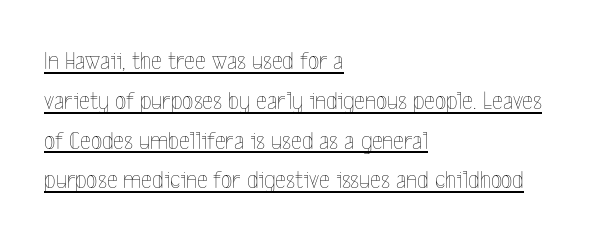
Q: Is the text bold? A: No.
Q: Is the text italic (slanted)? A: No, it is upright.
Q: Is the text underlined? A: Yes.
Q: How is the paragraph aligned? A: Left-aligned.
Q: Is the spacing between letters normal or unusually wide? A: Normal.
Q: Is the spacing between lines tight, normal or loose? A: Normal.
